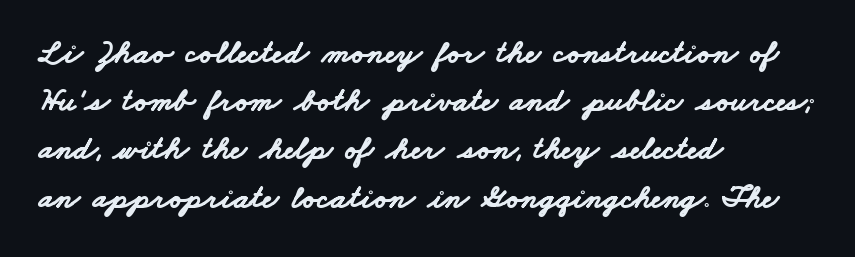
Q: Is the text bold? A: Yes.
Q: Is the typeface a serif or a sans-serif typeface? A: Sans-serif.
Q: Is the text underlined? A: No.
Q: How is the paragraph aligned? A: Left-aligned.
Q: Is the spacing between letters normal or unusually wide? A: Normal.
Q: Is the spacing between lines tight, normal or loose? A: Normal.
Q: Width (condensed, normal, or wide)? A: Wide.
Q: Stroke contrast? A: Low.
Q: x-height? A: Small.
Q: Monospaced? A: No.
